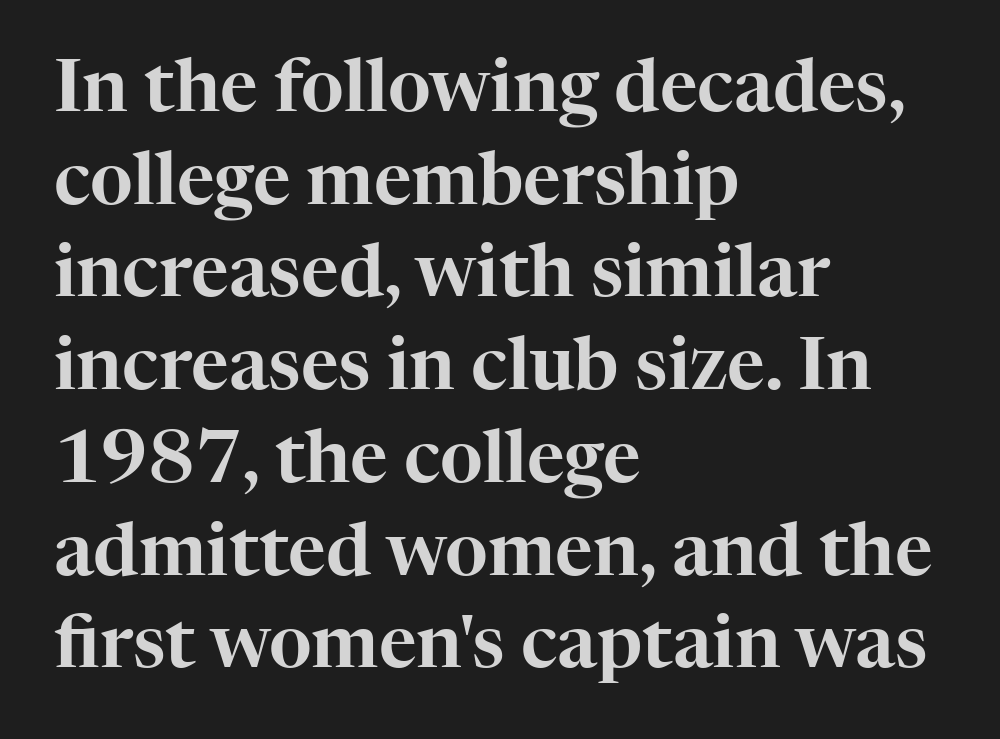
{"serif": "yes", "italic": "no", "width": "normal", "stroke_contrast": "high", "x_height": "medium", "monospaced": "no", "underline": "no", "align": "left", "line_spacing": "normal", "line_spacing_ratio": 1.27, "letter_spacing": "normal", "letter_spacing_em": 0.0, "glyph_px": 73}
